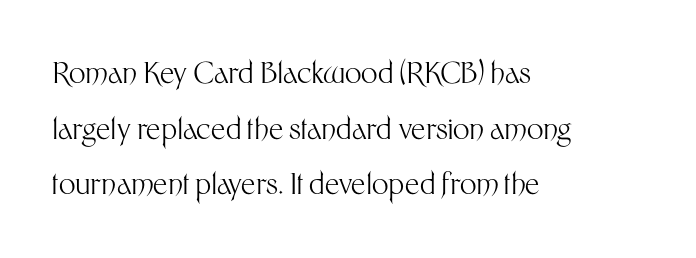
{"serif": "no", "italic": "no", "bold": "no", "weight": "light", "width": "normal", "stroke_contrast": "medium", "x_height": "medium", "monospaced": "no", "underline": "no", "align": "left", "line_spacing": "loose", "line_spacing_ratio": 1.92, "letter_spacing": "normal", "letter_spacing_em": 0.0, "glyph_px": 29}
